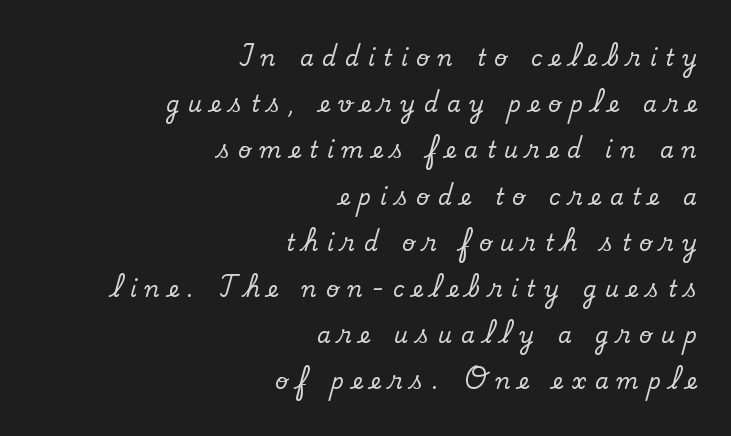
The image shows 22 px text type; set right-aligned, loose line spacing (2.1x), unusually wide letter spacing (+0.4 em), not underlined.
